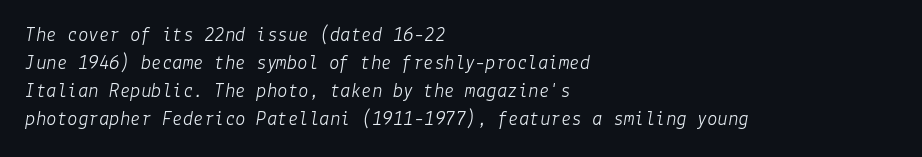
The image shows 21 px text type, italic (leaning right); set left-aligned, normal line spacing (1.34x), normal letter spacing, not underlined.
